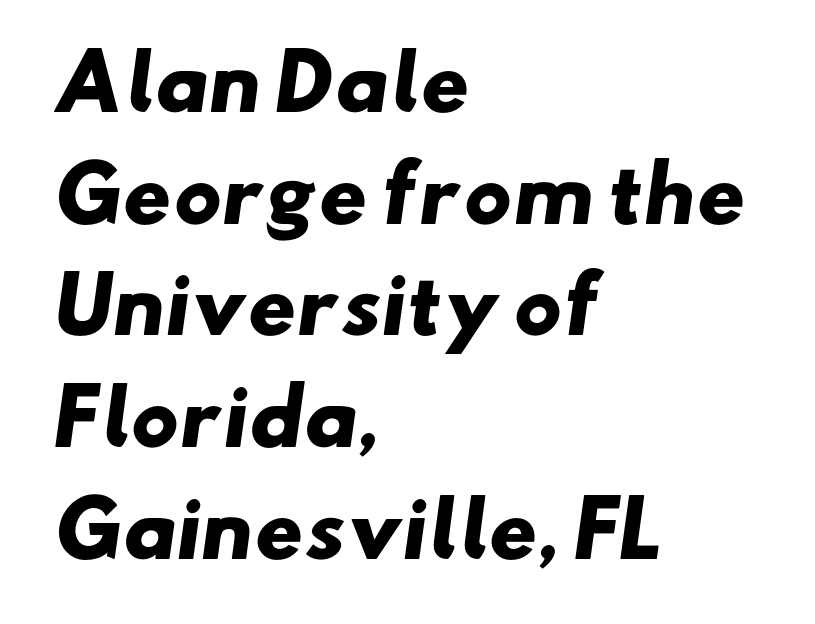
The image shows 75 px heavy, wide sans-serif type; set left-aligned, normal line spacing (1.49x), normal letter spacing, not underlined; low stroke contrast and a small x-height.
